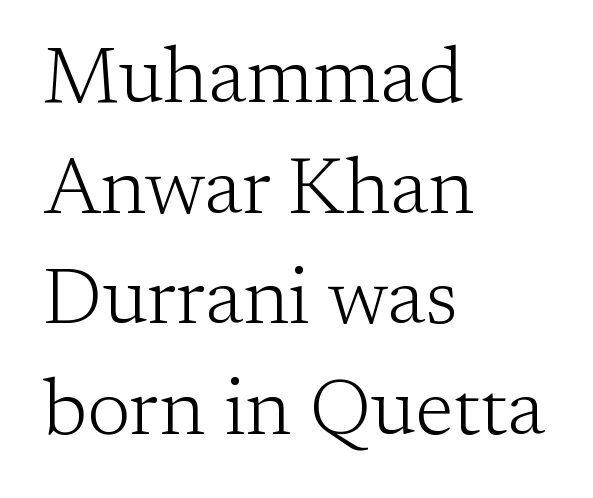
The image shows 79 px light serif type, upright; set left-aligned, normal line spacing (1.4x), normal letter spacing, not underlined; low stroke contrast and a medium x-height.
